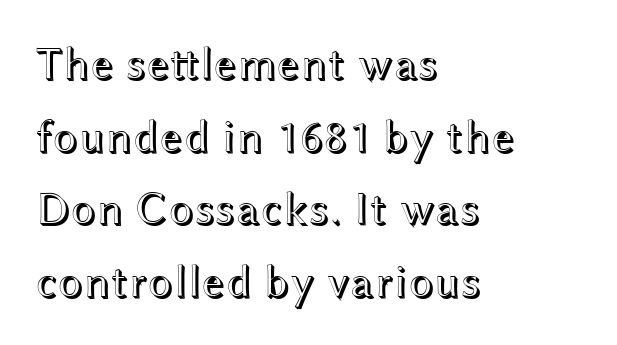
{"italic": "no", "width": "wide", "x_height": "medium", "monospaced": "no", "underline": "no", "align": "left", "line_spacing": "normal", "line_spacing_ratio": 1.58, "letter_spacing": "normal", "letter_spacing_em": 0.0, "glyph_px": 46}
